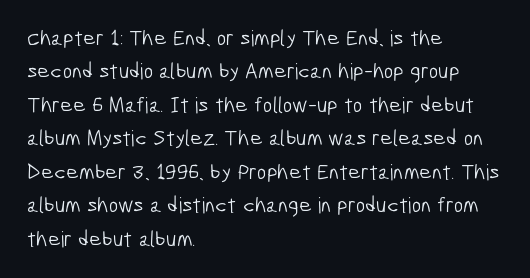
The rendering uses a moderate line-height, typical for paragraphs. Each row of text sits above clean, open space. Stroke mass is kept to a normal reading level or below. One-word summary of the alignment: left. Default kerning and tracking; the words read as compact shapes.
